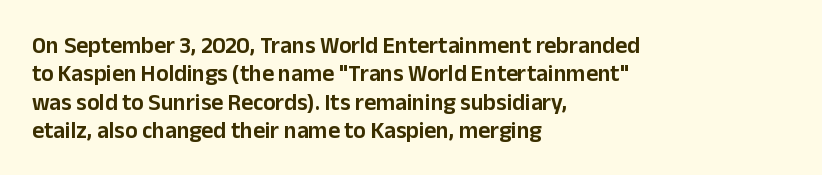
{"italic": "no", "underline": "no", "align": "left", "line_spacing_ratio": 1.23, "letter_spacing": "normal", "letter_spacing_em": 0.0, "glyph_px": 23}
